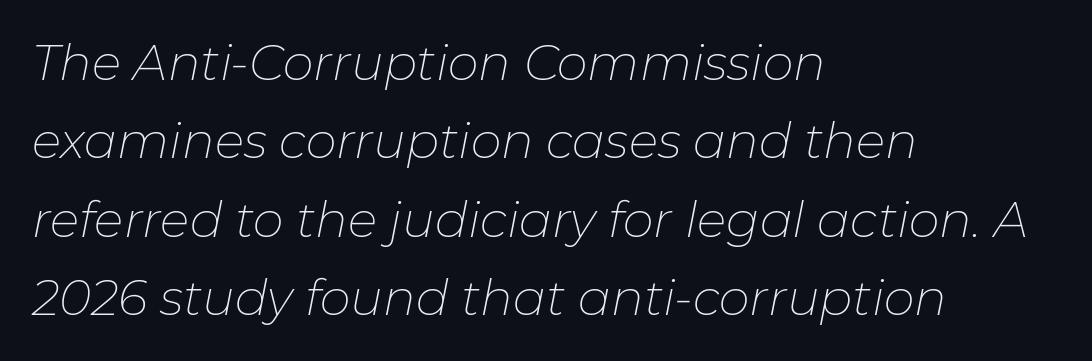
The passage is arranged the way most books set body copy — flush left. The weight tops out at a normal text grade. A typesetter would call this zero additional tracking. A typesetter would call this proportional, since set widths differ per character. Characters are canted at an angle relative to the baseline's perpendicular. This rendering features lettering with no underline.
